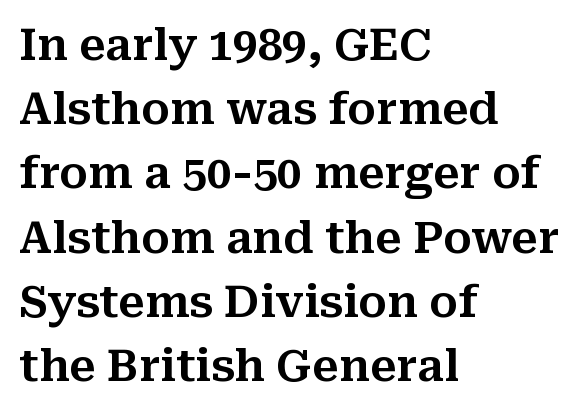
The image shows 44 px serif type, upright; set left-aligned, normal line spacing (1.46x), normal letter spacing, not underlined; medium stroke contrast and a medium x-height.
